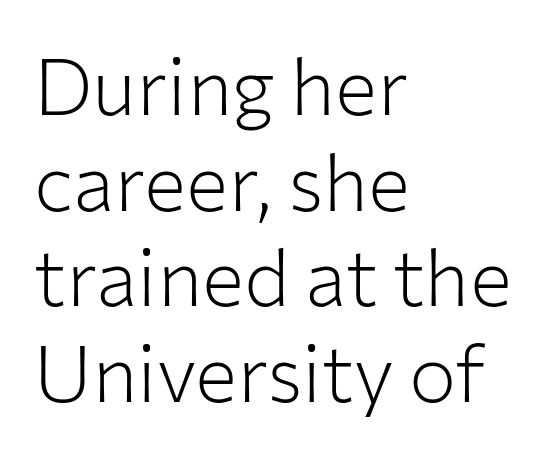
Q: Is the text bold? A: No.
Q: Is the text italic (slanted)? A: No, it is upright.
Q: Is the typeface a serif or a sans-serif typeface? A: Sans-serif.
Q: Is the text underlined? A: No.
Q: How is the paragraph aligned? A: Left-aligned.
Q: Is the spacing between letters normal or unusually wide? A: Normal.
Q: Width (condensed, normal, or wide)? A: Normal.
Q: Stroke contrast? A: Low.
Q: x-height? A: Medium.
Q: Monospaced? A: No.
